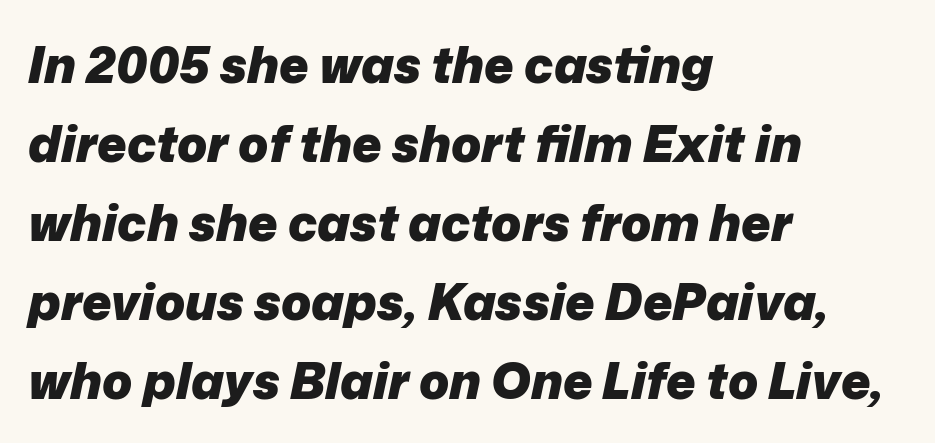
The image shows 50 px heavy type, italic (leaning right); set left-aligned, normal line spacing (1.58x), normal letter spacing, not underlined; low stroke contrast and a medium x-height.
